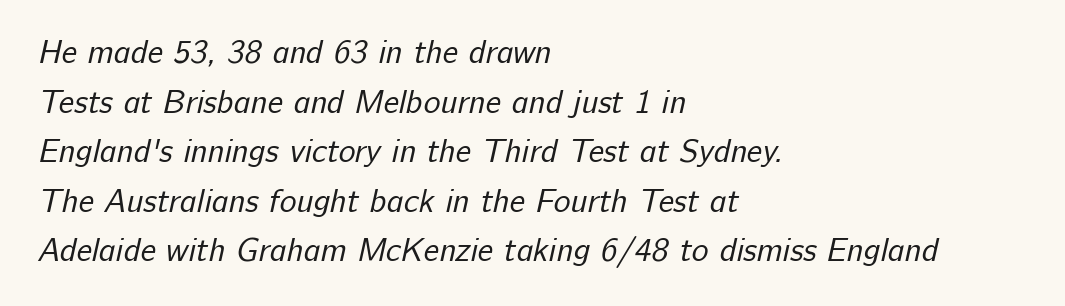
The image shows 32 px regular-weight sans-serif type; set left-aligned, normal line spacing (1.55x), normal letter spacing, not underlined; low stroke contrast and a medium x-height.
